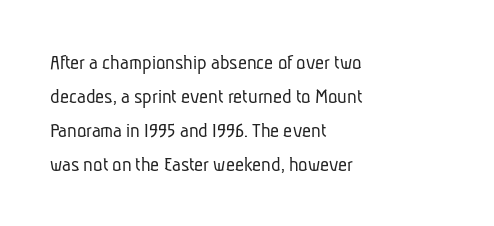
Q: Is the text bold? A: No.
Q: Is the text underlined? A: No.
Q: How is the paragraph aligned? A: Left-aligned.
Q: Is the spacing between letters normal or unusually wide? A: Normal.
Q: Is the spacing between lines tight, normal or loose? A: Normal.
